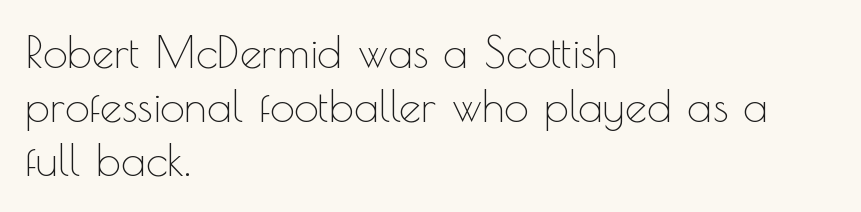
Q: Is the text bold? A: No.
Q: Is the text italic (slanted)? A: No, it is upright.
Q: Is the typeface a serif or a sans-serif typeface? A: Sans-serif.
Q: Is the text underlined? A: No.
Q: How is the paragraph aligned? A: Left-aligned.
Q: Is the spacing between letters normal or unusually wide? A: Normal.
Q: Width (condensed, normal, or wide)? A: Normal.
Q: x-height? A: Small.
Q: Monospaced? A: No.
